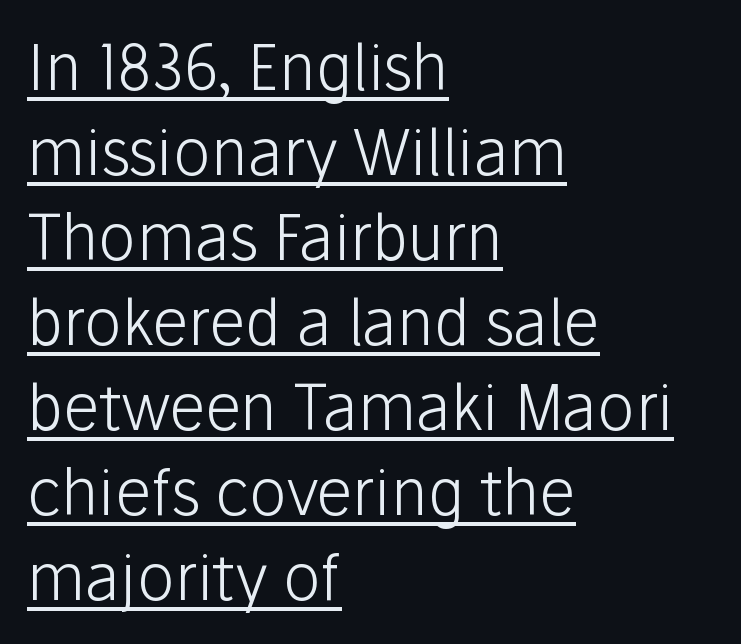
The image shows 63 px light sans-serif type, upright; set left-aligned, normal line spacing (1.35x), normal letter spacing, underlined; low stroke contrast and a medium x-height.
